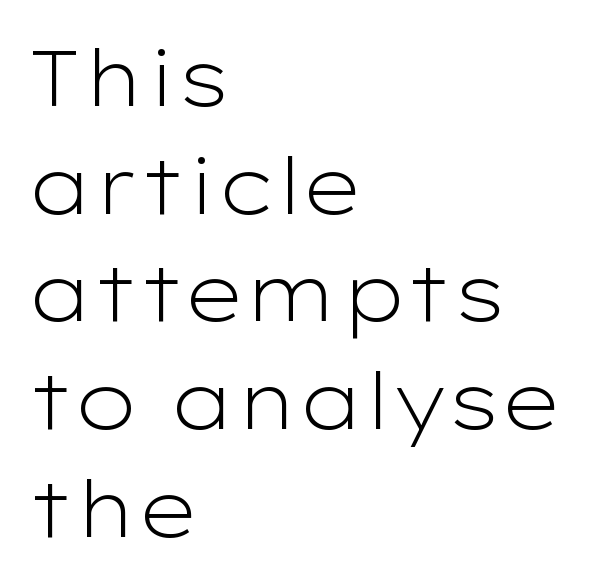
Clear beneath every line of the passage. This is not heavy type; no bold has been used. You could not count columns in this text — the font is proportionally spaced. The passage is arranged the way most books set body copy — flush left.
